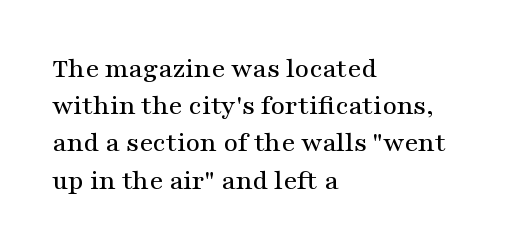
The image shows 28 px wide serif type, upright; set left-aligned, normal line spacing (1.33x), normal letter spacing, not underlined; medium stroke contrast and a medium x-height.
